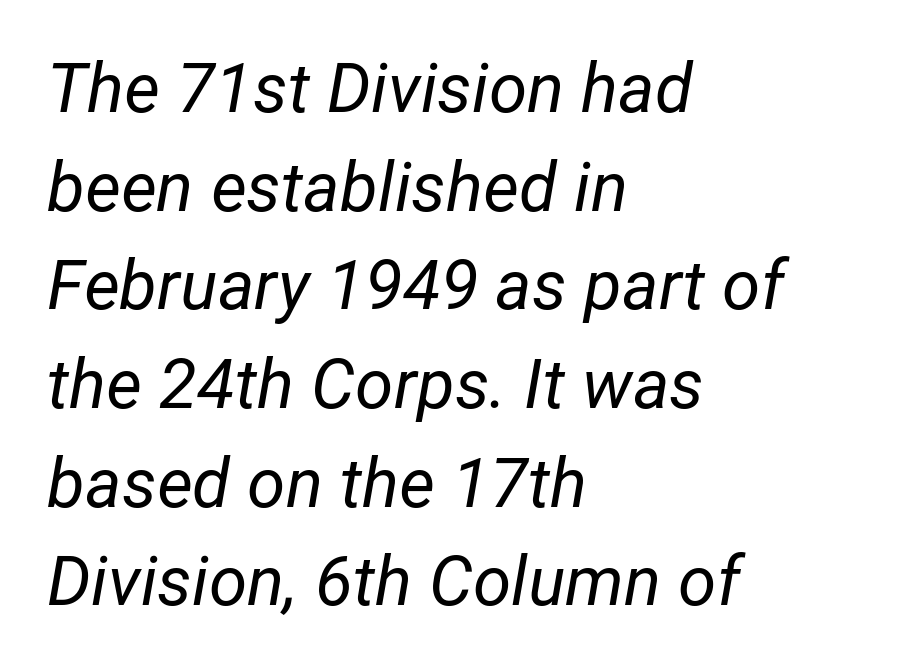
Unmarked baselines from the first word to the last. Tall strokes in this sample are angled rather than plumb. Reading down the block, your eye returns to a fixed left position each line. The face looks like a standard text weight, possibly lighter.
